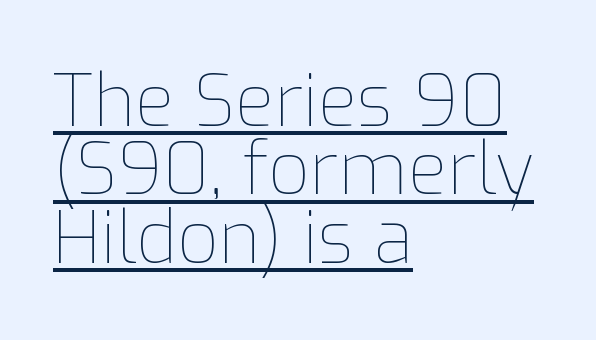
Q: Is the text bold? A: No.
Q: Is the text italic (slanted)? A: No, it is upright.
Q: Is the text underlined? A: Yes.
Q: How is the paragraph aligned? A: Left-aligned.
Q: Is the spacing between letters normal or unusually wide? A: Normal.
Q: Is the spacing between lines tight, normal or loose? A: Tight.
Q: Width (condensed, normal, or wide)? A: Normal.
Q: Stroke contrast? A: Low.
Q: x-height? A: Medium.
Q: Monospaced? A: No.
